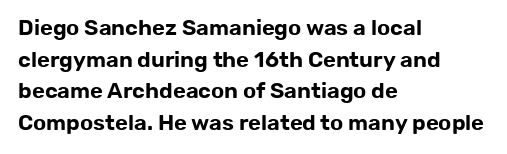
The image shows 22 px text type, upright; set left-aligned, normal line spacing (1.44x), normal letter spacing, not underlined.
